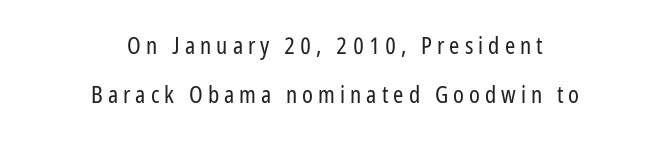
Q: Is the text bold? A: No.
Q: Is the text italic (slanted)? A: No, it is upright.
Q: Is the text underlined? A: No.
Q: How is the paragraph aligned? A: Centered.
Q: Is the spacing between letters normal or unusually wide? A: Unusually wide.
Q: Is the spacing between lines tight, normal or loose? A: Loose.
